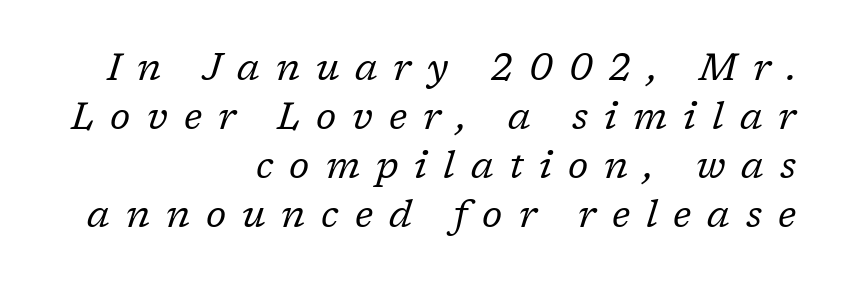
The image shows 38 px regular-weight serif type, italic (leaning right); set right-aligned, normal line spacing (1.29x), unusually wide letter spacing (+0.42 em), not underlined; low stroke contrast and a medium x-height.
